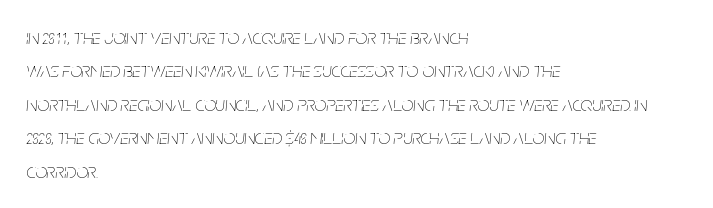
Q: Is the text bold? A: No.
Q: Is the text italic (slanted)? A: Yes, it leans right by about 5 degrees.
Q: Is the text underlined? A: No.
Q: How is the paragraph aligned? A: Left-aligned.
Q: Is the spacing between letters normal or unusually wide? A: Normal.
Q: Is the spacing between lines tight, normal or loose? A: Normal.
